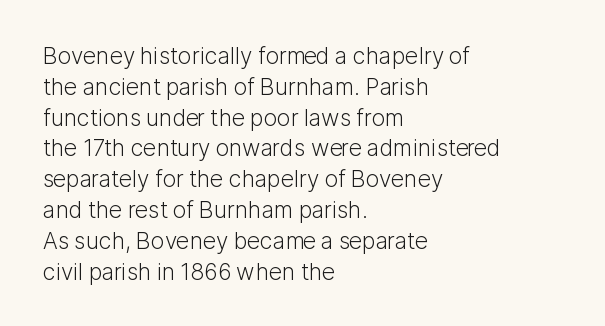
Descenders are the only things crossing below the line. The font sits on the lighter half of the weight spectrum, regular included. Does the copy run flush right? No — it runs flush left. Vertically, the passage feels balanced, rows spaced as you'd expect.
